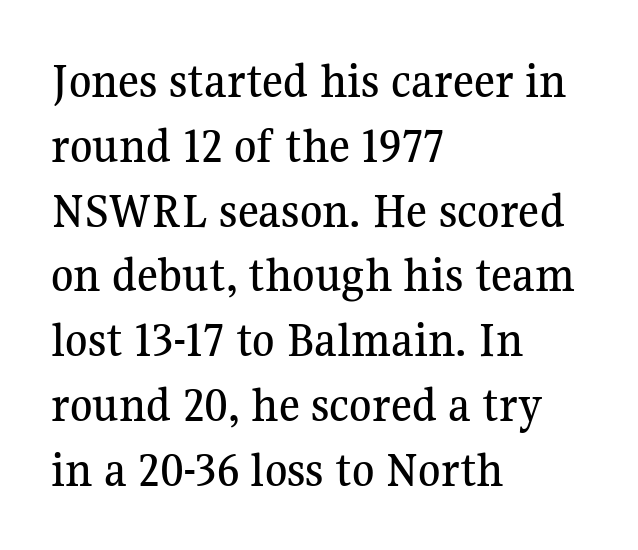
The image shows 51 px serif type, upright; set left-aligned, normal line spacing (1.27x), normal letter spacing, not underlined; medium stroke contrast and a medium x-height.
